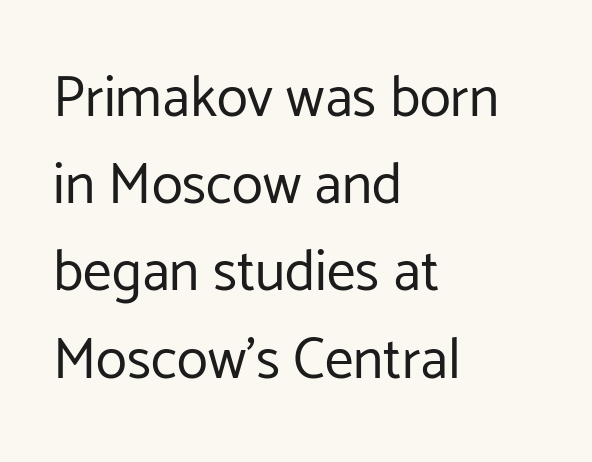
Q: Is the text bold? A: No.
Q: Is the text italic (slanted)? A: No, it is upright.
Q: Is the typeface a serif or a sans-serif typeface? A: Sans-serif.
Q: Is the text underlined? A: No.
Q: How is the paragraph aligned? A: Left-aligned.
Q: Is the spacing between letters normal or unusually wide? A: Normal.
Q: Is the spacing between lines tight, normal or loose? A: Normal.
Q: Width (condensed, normal, or wide)? A: Normal.
Q: Stroke contrast? A: Low.
Q: x-height? A: Medium.
Q: Monospaced? A: No.
